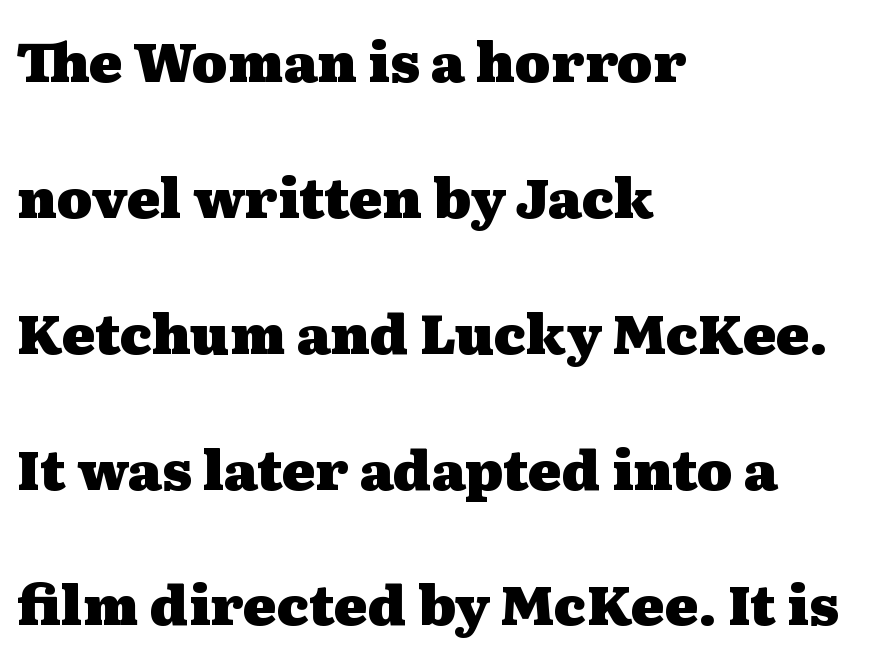
{"serif": "yes", "italic": "no", "bold": "yes", "weight": "heavy", "width": "wide", "stroke_contrast": "medium", "x_height": "medium", "monospaced": "no", "underline": "no", "align": "left", "line_spacing": "loose", "line_spacing_ratio": 2.47, "letter_spacing": "normal", "letter_spacing_em": 0.0, "glyph_px": 55}
